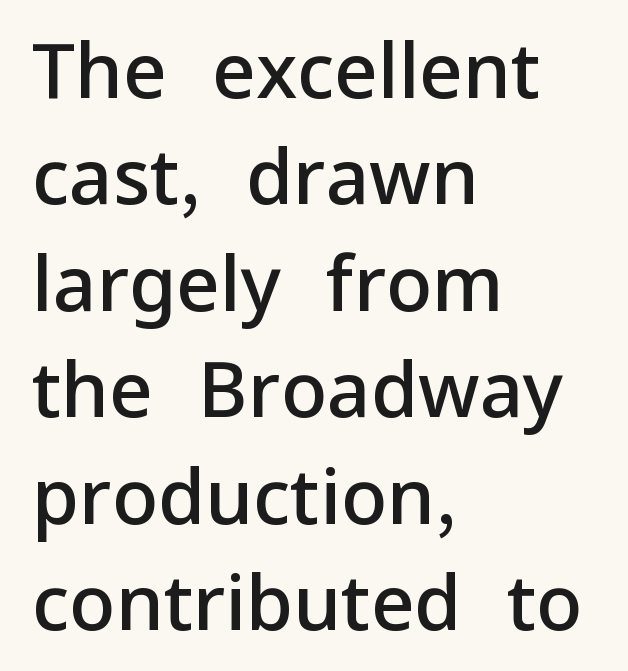
Vertically, the passage feels balanced, rows spaced as you'd expect. This is roman type, the default non-slanted kind. Nothing sits at the stroke ends, so this counts as sans-serif. The typesetting leans somewhat heavy: a semibold.
